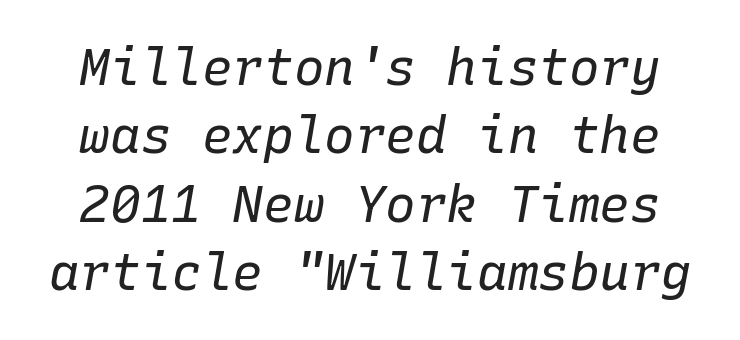
The image shows 51 px regular-weight type, italic (leaning right), monospaced; set normal line spacing (1.34x), normal letter spacing, not underlined; low stroke contrast and a medium x-height.
